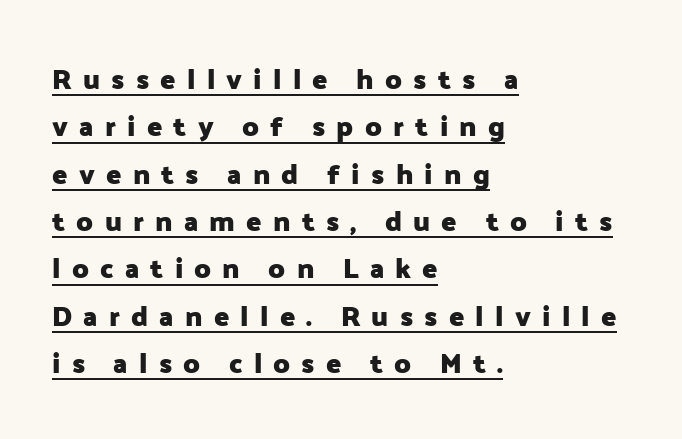
Q: Is the text bold? A: Yes.
Q: Is the text italic (slanted)? A: No, it is upright.
Q: Is the typeface a serif or a sans-serif typeface? A: Sans-serif.
Q: Is the text underlined? A: Yes.
Q: How is the paragraph aligned? A: Left-aligned.
Q: Is the spacing between letters normal or unusually wide? A: Unusually wide.
Q: Is the spacing between lines tight, normal or loose? A: Normal.
Q: Width (condensed, normal, or wide)? A: Normal.
Q: Stroke contrast? A: Low.
Q: x-height? A: Medium.
Q: Monospaced? A: No.
